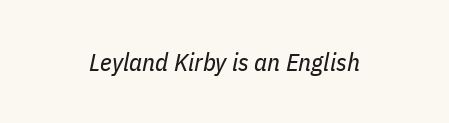
{"italic": "yes", "lean": "right", "slant_degrees": 11, "bold": "no", "underline": "no", "letter_spacing": "normal", "letter_spacing_em": 0.0, "glyph_px": 25}
